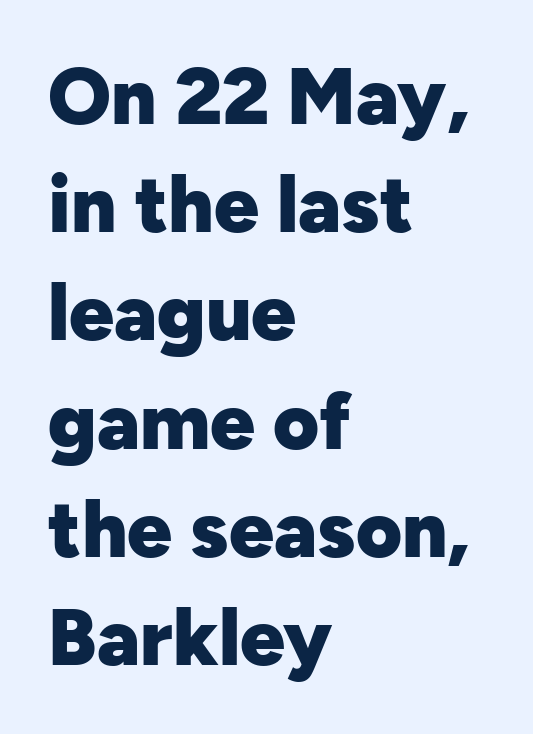
{"serif": "no", "italic": "no", "bold": "yes", "weight": "heavy", "width": "normal", "stroke_contrast": "low", "x_height": "medium", "monospaced": "no", "underline": "no", "align": "left", "line_spacing": "normal", "line_spacing_ratio": 1.37, "letter_spacing": "normal", "letter_spacing_em": 0.0, "glyph_px": 79}
